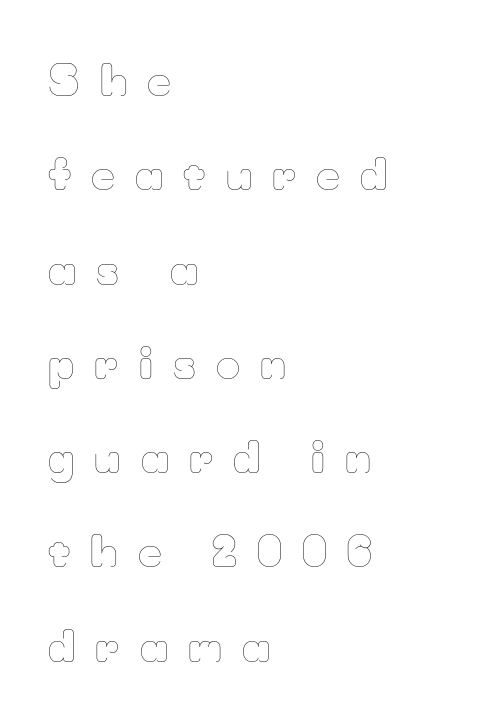
Q: Is the text bold? A: No.
Q: Is the text italic (slanted)? A: No, it is upright.
Q: Is the text underlined? A: No.
Q: How is the paragraph aligned? A: Left-aligned.
Q: Is the spacing between letters normal or unusually wide? A: Unusually wide.
Q: Is the spacing between lines tight, normal or loose? A: Loose.
Q: Width (condensed, normal, or wide)? A: Normal.
Q: Stroke contrast? A: Low.
Q: x-height? A: Small.
Q: Monospaced? A: No.
